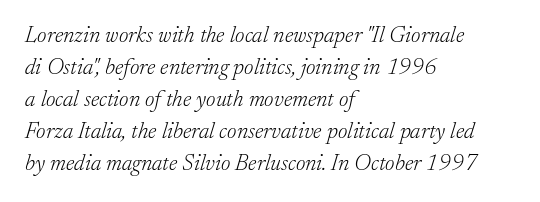
Q: Is the text bold? A: No.
Q: Is the text italic (slanted)? A: Yes, it leans right by about 17 degrees.
Q: Is the text underlined? A: No.
Q: How is the paragraph aligned? A: Left-aligned.
Q: Is the spacing between letters normal or unusually wide? A: Normal.
Q: Is the spacing between lines tight, normal or loose? A: Normal.
